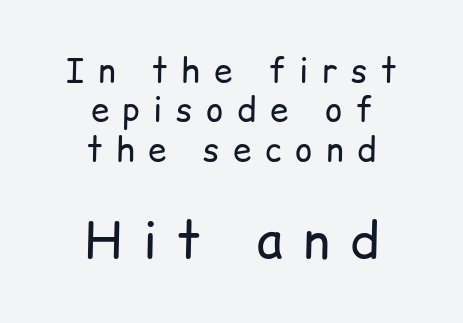
{"serif": "no", "italic": "no", "bold": "no", "weight": "regular", "width": "normal", "stroke_contrast": "low", "x_height": "medium", "monospaced": "no", "underline": "no", "align": "center", "line_spacing_ratio": 1.19, "letter_spacing": "wide", "letter_spacing_em": 0.41, "larger_block": "second", "size_ratio": 1.52, "glyph_px": 50}
